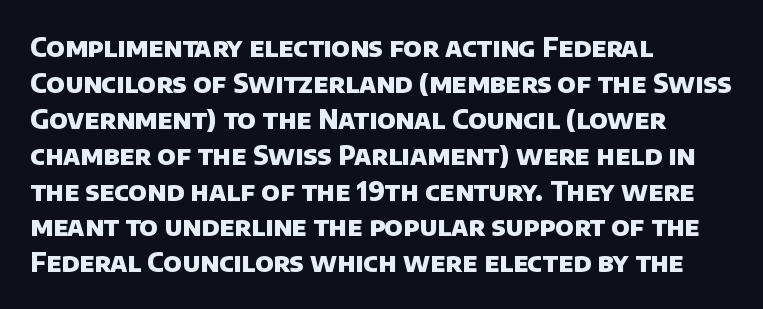
Q: Is the text bold? A: Yes.
Q: Is the text underlined? A: No.
Q: How is the paragraph aligned? A: Left-aligned.
Q: Is the spacing between letters normal or unusually wide? A: Normal.
Q: Is the spacing between lines tight, normal or loose? A: Normal.
